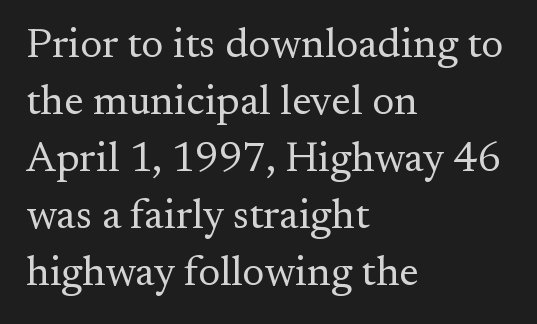
Clear beneath every line of the passage. Each letter keeps its own natural width here, so spacing adapts to shape. What stands out about the letter spacing? Nothing — it is the standard amount. These lines are set flush left with a ragged right edge.
